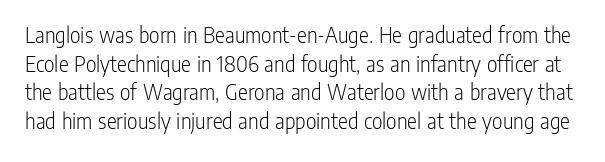
Q: Is the text bold? A: No.
Q: Is the text italic (slanted)? A: No, it is upright.
Q: Is the text underlined? A: No.
Q: Is the spacing between letters normal or unusually wide? A: Normal.
Q: Is the spacing between lines tight, normal or loose? A: Normal.
